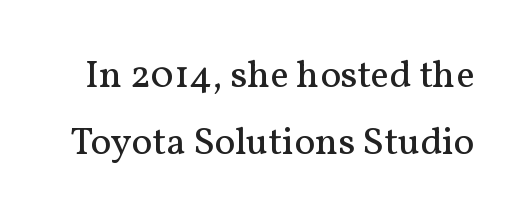
{"serif": "yes", "italic": "no", "bold": "no", "weight": "regular", "width": "normal", "stroke_contrast": "medium", "x_height": "medium", "monospaced": "no", "underline": "no", "line_spacing_ratio": 1.71, "letter_spacing": "normal", "letter_spacing_em": 0.0, "glyph_px": 39}
